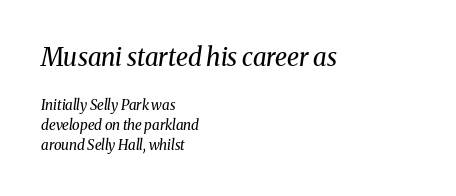
The strokes are not fattened; the text isn't bold. Regular leading. The designer gave the opening block more size than the closing block. These lines are set flush left with a ragged right edge. The letters sit at their default tracking, neither squeezed nor spread.
